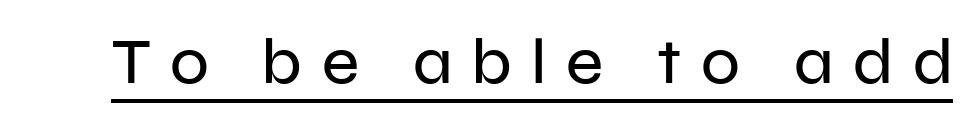
The image shows 64 px sans-serif type, upright; set unusually wide letter spacing (+0.31 em), underlined; low stroke contrast and a medium x-height.
